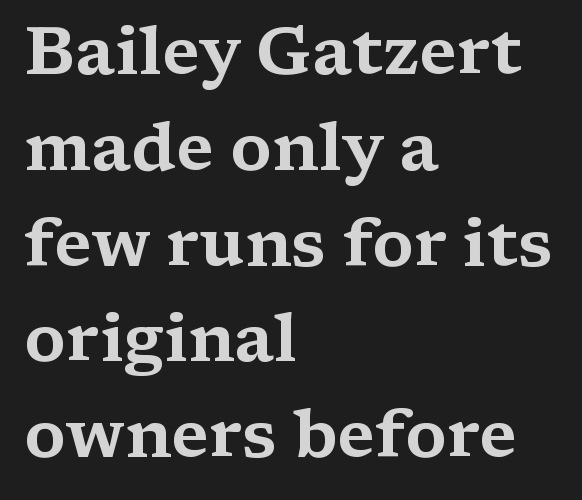
{"serif": "yes", "italic": "no", "width": "wide", "stroke_contrast": "medium", "x_height": "medium", "monospaced": "no", "underline": "no", "align": "left", "line_spacing": "normal", "line_spacing_ratio": 1.43, "letter_spacing": "normal", "letter_spacing_em": 0.0, "glyph_px": 67}
